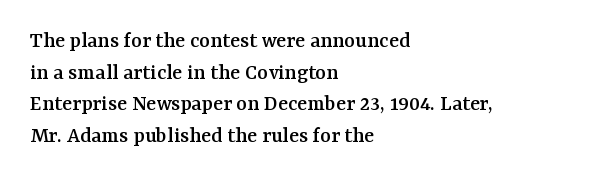
The letterforms sit shoulder to shoulder at normal distance. The paragraph has a hard left edge and a soft right edge. A clean baseline with only descenders dipping below it. No italicization has been applied; the sample stays upright.
